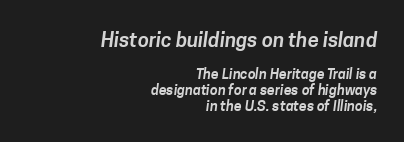
Size contrast runs from large at the top to small at the bottom. Successive baselines arrive quickly, one right under another. Words appear dense and cohesive because spacing is normal. Does the copy run flush right? Yes — the right margin is perfectly even. Letters rest on an invisible, unmarked baseline.
